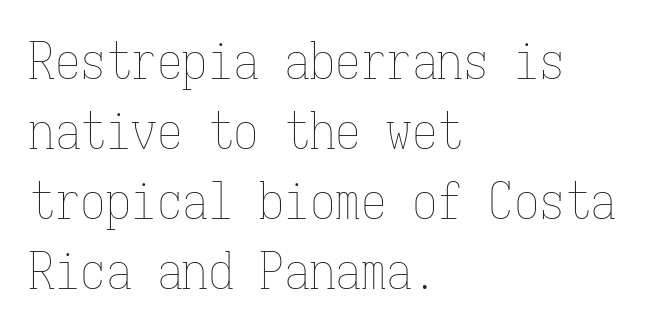
{"italic": "no", "bold": "no", "weight": "thin", "width": "condensed", "stroke_contrast": "low", "x_height": "medium", "monospaced": "yes", "underline": "no", "align": "left", "line_spacing": "normal", "line_spacing_ratio": 1.37, "letter_spacing": "normal", "letter_spacing_em": 0.0, "glyph_px": 51}
